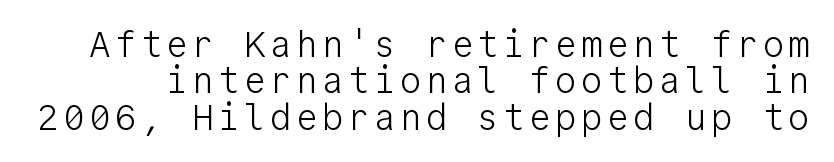
The image shows 36 px light sans-serif type, upright, monospaced; set tight line spacing (1.01x), not underlined; low stroke contrast and a medium x-height.
